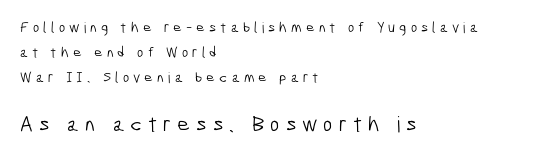
The image shows 22 px text type; set left-aligned, normal line spacing (1.67x), unusually wide letter spacing (+0.27 em), not underlined; the second (bottom) block is 1.47x larger.
